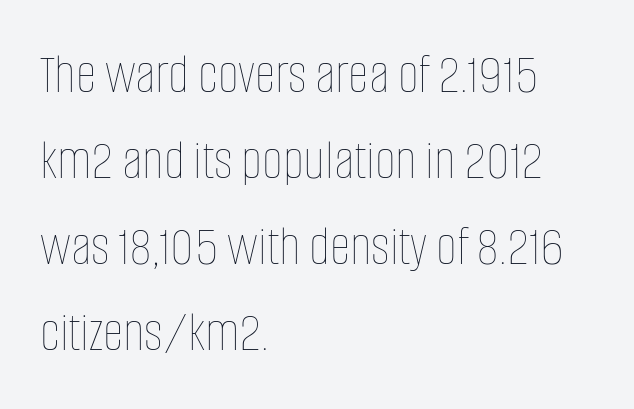
{"italic": "no", "bold": "no", "weight": "thin", "width": "condensed", "stroke_contrast": "low", "x_height": "large", "monospaced": "no", "underline": "no", "align": "left", "line_spacing": "normal", "line_spacing_ratio": 1.51, "letter_spacing": "normal", "letter_spacing_em": 0.0, "glyph_px": 57}
